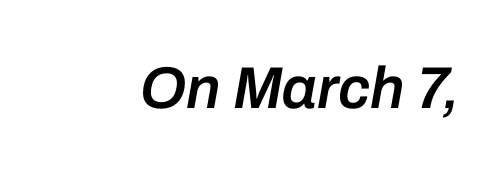
{"italic": "yes", "lean": "right", "slant_degrees": 10, "bold": "semi", "weight": "semibold", "width": "normal", "stroke_contrast": "low", "x_height": "medium", "monospaced": "no", "underline": "no", "letter_spacing": "normal", "letter_spacing_em": 0.0, "glyph_px": 59}
